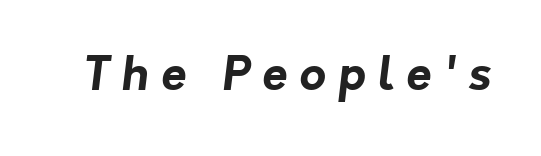
Q: Is the text bold? A: Yes.
Q: Is the typeface a serif or a sans-serif typeface? A: Sans-serif.
Q: Is the text underlined? A: No.
Q: Is the spacing between letters normal or unusually wide? A: Unusually wide.
Q: Width (condensed, normal, or wide)? A: Normal.
Q: Stroke contrast? A: Low.
Q: x-height? A: Medium.
Q: Monospaced? A: No.
